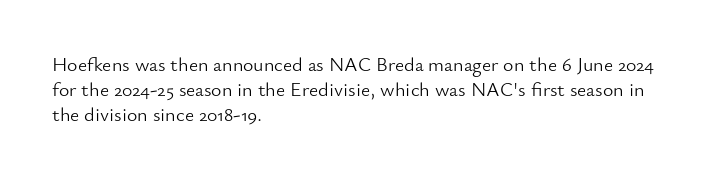
{"italic": "no", "bold": "no", "underline": "no", "align": "left", "line_spacing": "normal", "line_spacing_ratio": 1.25, "letter_spacing": "normal", "letter_spacing_em": 0.0, "glyph_px": 20}
